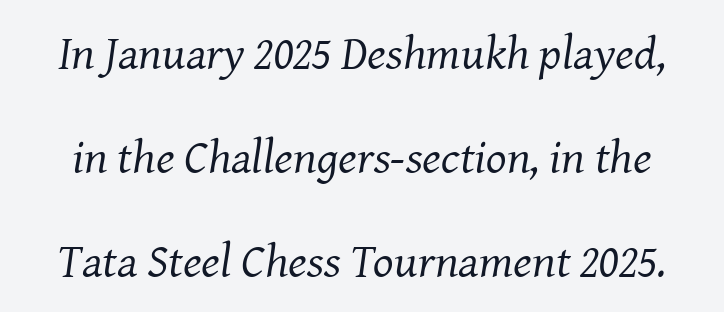
{"serif": "yes", "italic": "yes", "lean": "right", "slant_degrees": 8, "bold": "no", "weight": "regular", "width": "normal", "stroke_contrast": "medium", "x_height": "medium", "monospaced": "no", "underline": "no", "line_spacing": "loose", "line_spacing_ratio": 2.17, "letter_spacing": "normal", "letter_spacing_em": 0.0, "glyph_px": 48}
